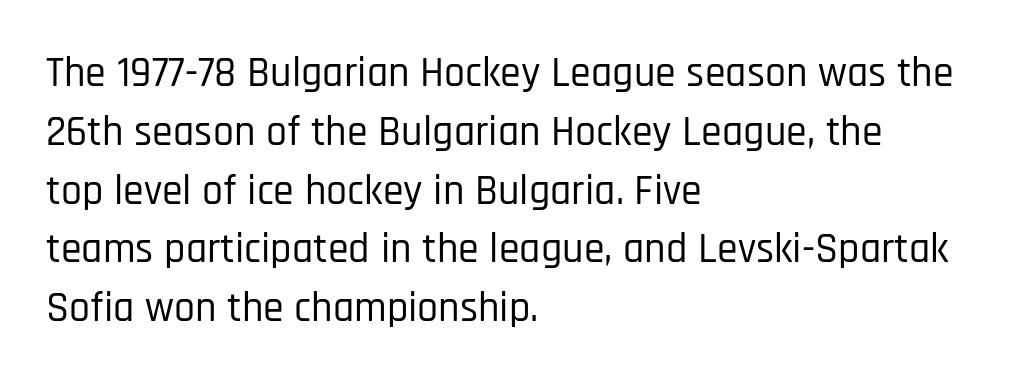
The area under the type is left untouched. This block has exactly the height ordinary leading produces. In terms of letterform style, serifs are entirely absent. The passage shown is typed in a proportional face where columns would drift. Alignment: flush left. Look at the tracking — it's just the regular setting, nothing added.
